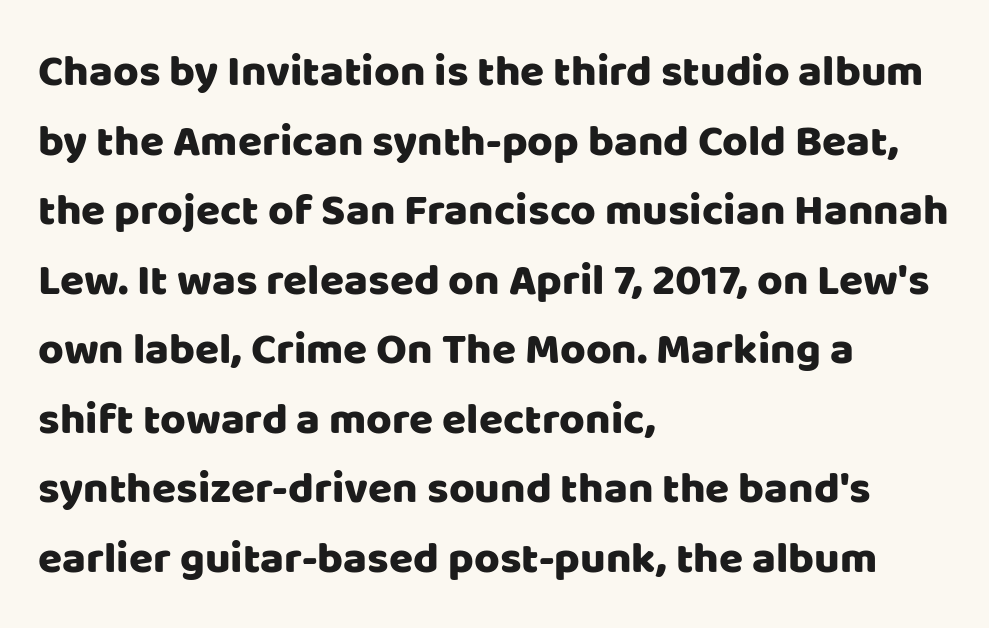
The image shows 44 px sans-serif type, upright; set left-aligned, normal line spacing (1.58x), normal letter spacing, not underlined; low stroke contrast and a large x-height.
